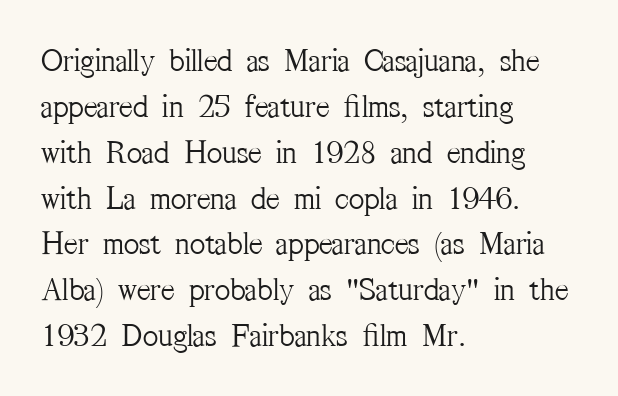
Each stroke keeps to a modest, everyday thickness or less. Varying glyph widths throughout — classic text-font behaviour. This is serif lettering, the kind often seen in printed books. These lines were composed using upright roman letters. A typesetter would call this leading conventional body-copy spacing. Caption: standard tracking, unaltered.
